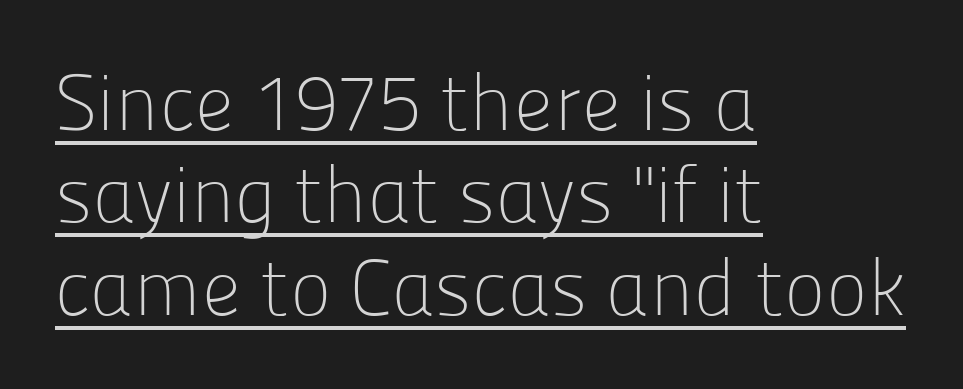
{"serif": "no", "italic": "no", "bold": "no", "weight": "light", "width": "normal", "stroke_contrast": "low", "x_height": "medium", "monospaced": "no", "underline": "yes", "align": "left", "line_spacing_ratio": 1.17, "letter_spacing": "normal", "letter_spacing_em": 0.0, "glyph_px": 79}
